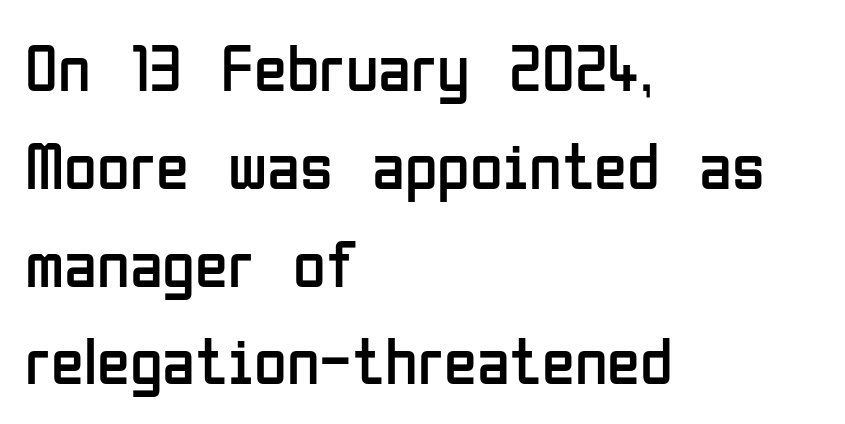
The image shows 67 px regular-weight, condensed sans-serif type, upright; set left-aligned, normal line spacing (1.46x), normal letter spacing, not underlined; low stroke contrast and a medium x-height.
